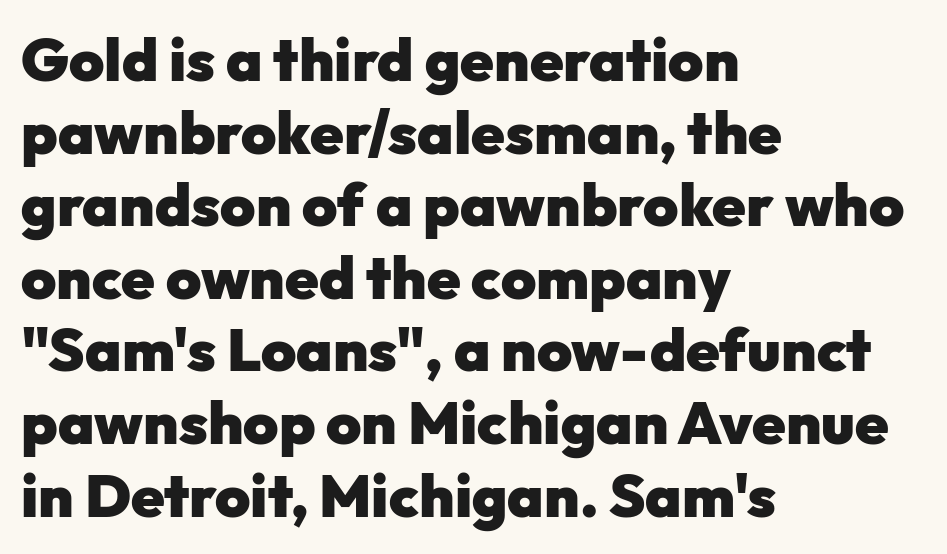
The text block is weighted toward the left margin, trailing off unevenly rightward. Ascenders rise straight up at ninety degrees. Weight check: bold — yes, fully. Has an underline been added? It has not.
